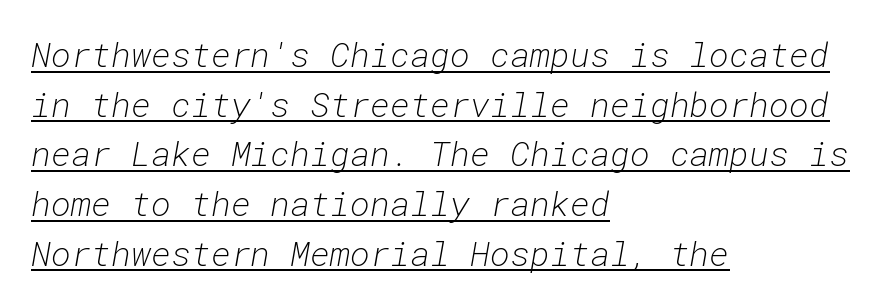
The image shows 34 px light type, italic (leaning right), monospaced; set left-aligned, normal line spacing (1.46x), normal letter spacing, underlined; low stroke contrast and a medium x-height.
